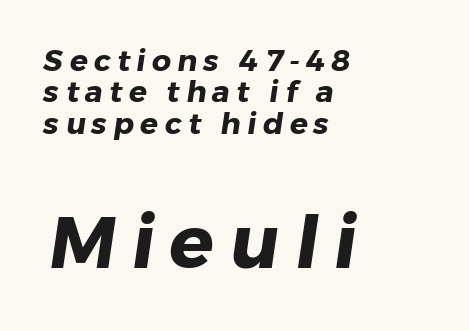
{"serif": "no", "bold": "yes", "weight": "heavy", "width": "normal", "stroke_contrast": "low", "x_height": "medium", "monospaced": "no", "underline": "no", "align": "left", "line_spacing": "tight", "line_spacing_ratio": 1.05, "letter_spacing": "wide", "letter_spacing_em": 0.21, "larger_block": "second", "size_ratio": 2.47, "glyph_px": 74}
